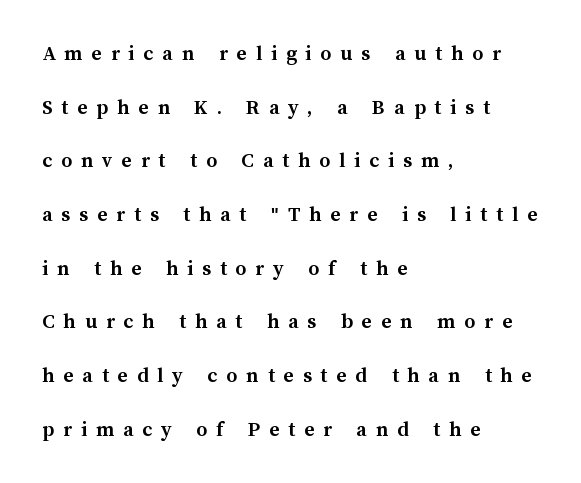
The image shows 22 px bold type, upright; set left-aligned, loose line spacing (2.44x), unusually wide letter spacing (+0.4 em), not underlined.
